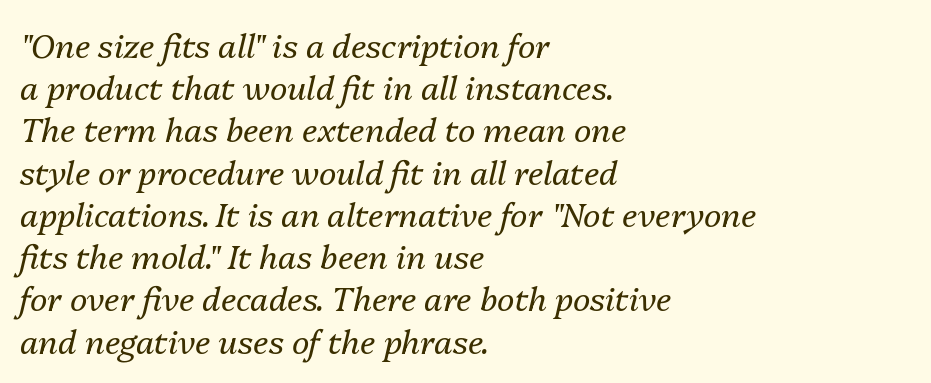
The image shows 33 px regular-weight type, italic (leaning right); set left-aligned, normal line spacing (1.28x), normal letter spacing, not underlined; medium stroke contrast and a medium x-height.
